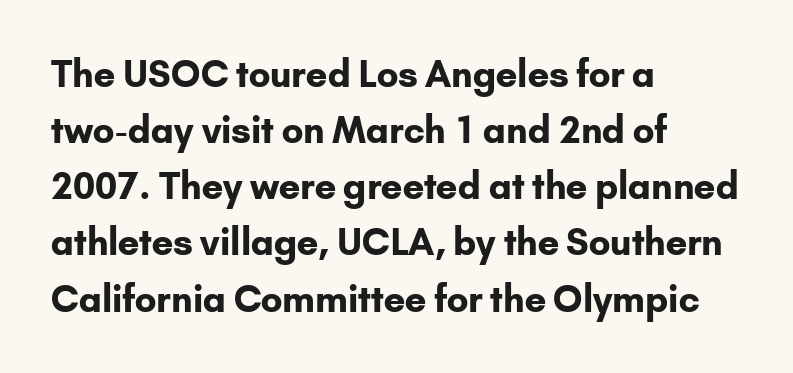
The image shows 36 px bold sans-serif type, upright; set left-aligned, normal line spacing (1.56x), normal letter spacing, not underlined; low stroke contrast and a small x-height.
